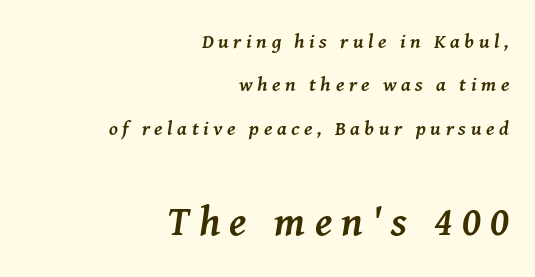
Q: Is the text bold? A: Yes.
Q: Is the text italic (slanted)? A: Yes, it leans right by about 8 degrees.
Q: Is the typeface a serif or a sans-serif typeface? A: Serif.
Q: Is the text underlined? A: No.
Q: How is the paragraph aligned? A: Right-aligned.
Q: Is the spacing between letters normal or unusually wide? A: Unusually wide.
Q: Is the spacing between lines tight, normal or loose? A: Loose.
Q: Which block of text is set in a larger size, the first (top) or the second (bottom)? A: The second (bottom) one.
Q: Width (condensed, normal, or wide)? A: Normal.
Q: Stroke contrast? A: Medium.
Q: x-height? A: Medium.
Q: Monospaced? A: No.
